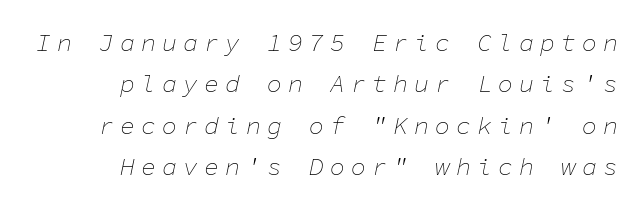
The image shows 25 px text type, italic (leaning right); set right-aligned, normal line spacing (1.66x), unusually wide letter spacing (+0.24 em), not underlined.
